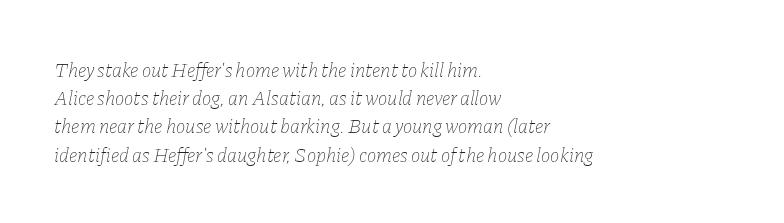
{"italic": "yes", "lean": "right", "slant_degrees": 11, "bold": "no", "underline": "no", "align": "left", "line_spacing": "normal", "line_spacing_ratio": 1.41, "letter_spacing": "normal", "letter_spacing_em": 0.0, "glyph_px": 20}
